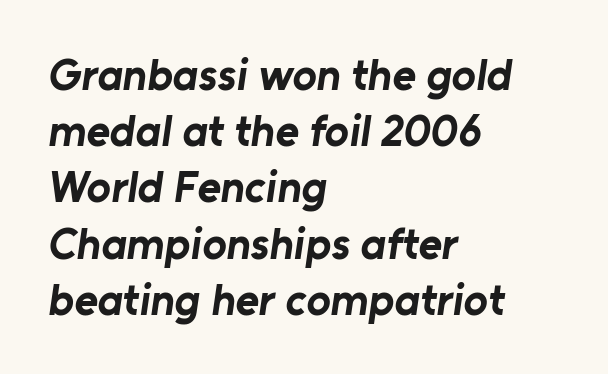
{"serif": "no", "bold": "yes", "weight": "bold", "width": "normal", "stroke_contrast": "low", "x_height": "medium", "monospaced": "no", "underline": "no", "align": "left", "line_spacing": "normal", "line_spacing_ratio": 1.25, "letter_spacing": "normal", "letter_spacing_em": 0.0, "glyph_px": 45}
